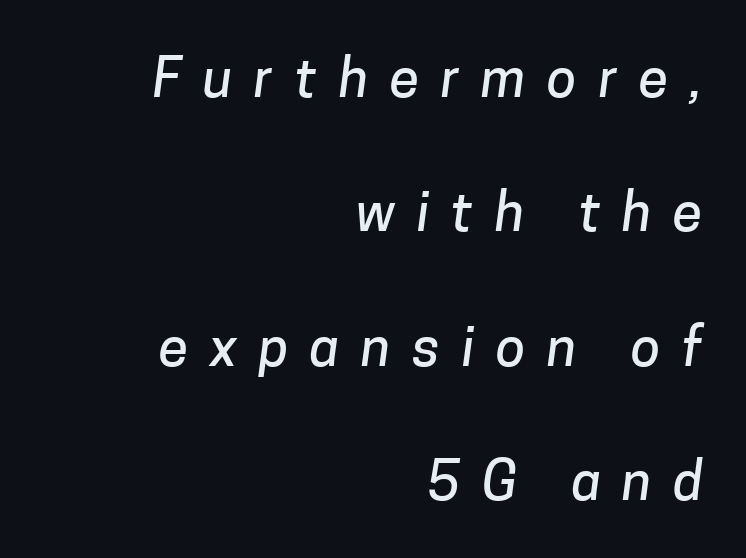
Q: Is the typeface a serif or a sans-serif typeface? A: Sans-serif.
Q: Is the text underlined? A: No.
Q: How is the paragraph aligned? A: Right-aligned.
Q: Is the spacing between letters normal or unusually wide? A: Unusually wide.
Q: Is the spacing between lines tight, normal or loose? A: Loose.
Q: Width (condensed, normal, or wide)? A: Normal.
Q: Stroke contrast? A: Low.
Q: x-height? A: Medium.
Q: Monospaced? A: No.
